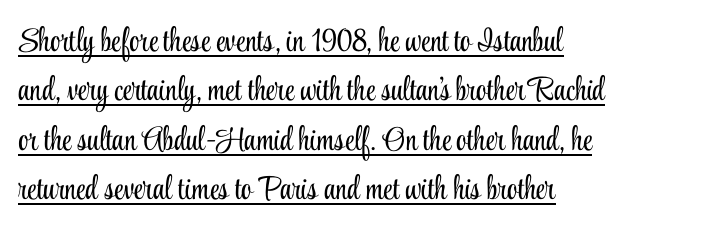
{"serif": "yes", "bold": "no", "weight": "light", "width": "condensed", "stroke_contrast": "low", "x_height": "small", "monospaced": "no", "underline": "yes", "align": "left", "line_spacing": "normal", "line_spacing_ratio": 1.5, "letter_spacing": "normal", "letter_spacing_em": 0.0, "glyph_px": 33}
